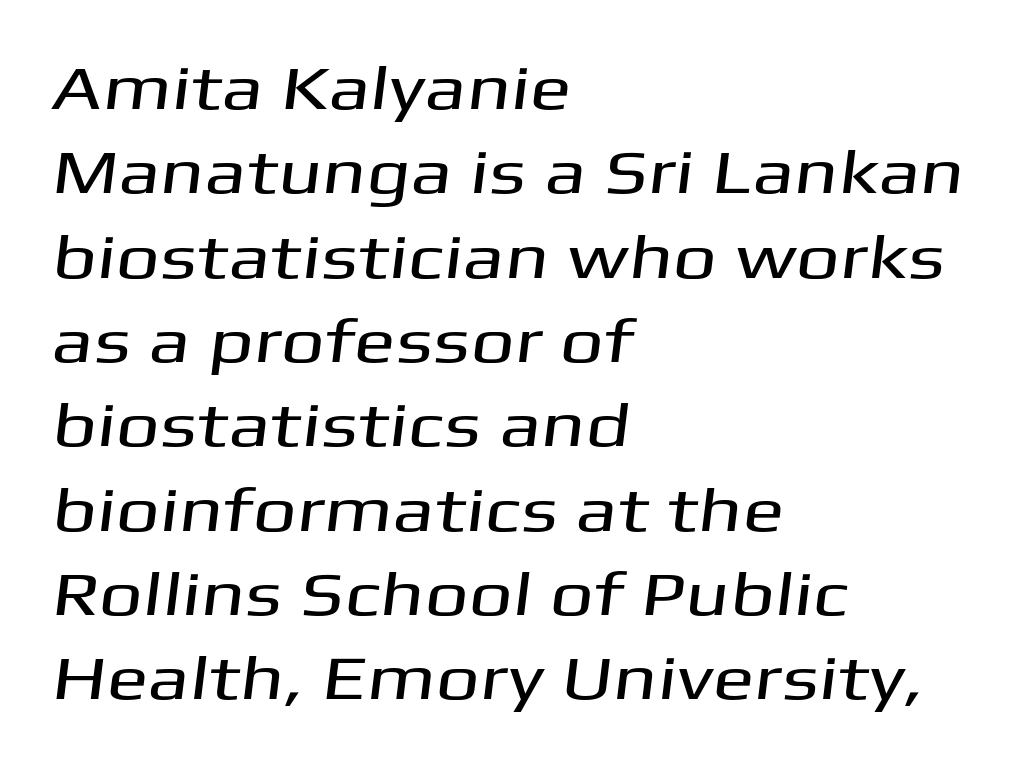
This sample is left-justified, so line endings fall wherever the words run out. The gaps between neighbouring characters are ordinary and unremarkable. Anything drawn beneath the words? Only blank space. No feet cap the strokes, marking this as sans-serif type. The passage shown stacks its lines at a standard gap. Do the characters align in a grid? No, the font is proportional.
